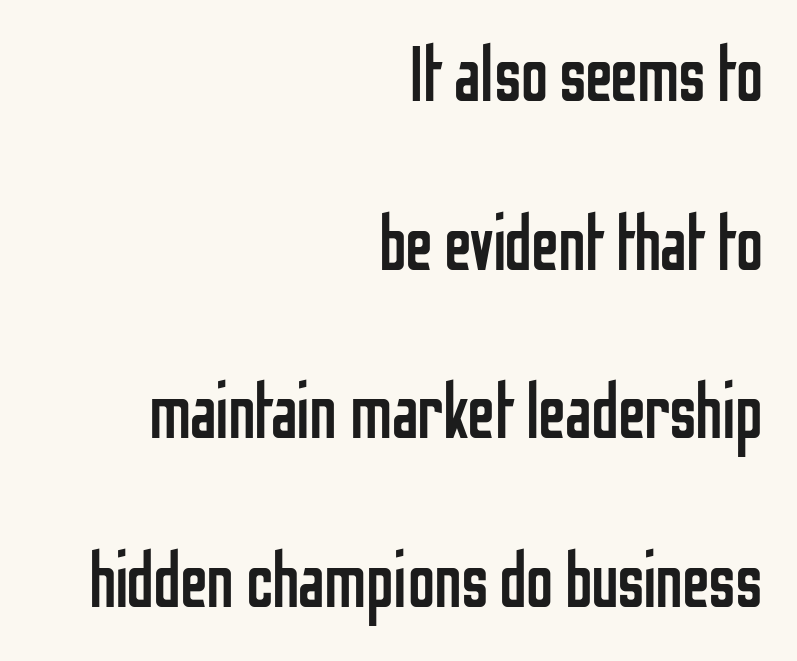
Q: Is the text bold? A: No.
Q: Is the text italic (slanted)? A: No, it is upright.
Q: Is the typeface a serif or a sans-serif typeface? A: Sans-serif.
Q: Is the text underlined? A: No.
Q: How is the paragraph aligned? A: Right-aligned.
Q: Is the spacing between letters normal or unusually wide? A: Normal.
Q: Is the spacing between lines tight, normal or loose? A: Loose.
Q: Width (condensed, normal, or wide)? A: Condensed.
Q: Stroke contrast? A: Low.
Q: x-height? A: Medium.
Q: Monospaced? A: No.
